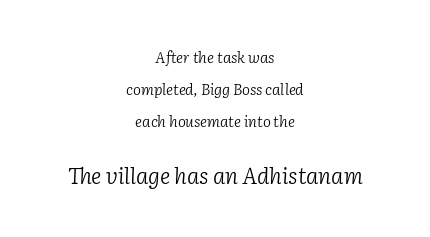
{"italic": "yes", "lean": "right", "slant_degrees": 2, "bold": "no", "underline": "no", "align": "center", "line_spacing": "loose", "line_spacing_ratio": 2.13, "letter_spacing": "normal", "letter_spacing_em": 0.0, "larger_block": "second", "size_ratio": 1.47, "glyph_px": 22}
